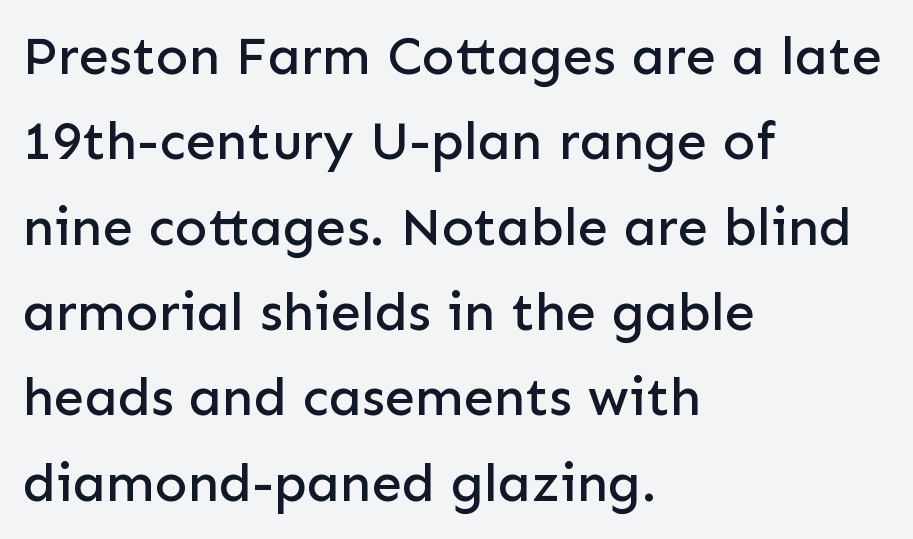
Q: Is the text italic (slanted)? A: No, it is upright.
Q: Is the typeface a serif or a sans-serif typeface? A: Sans-serif.
Q: Is the text underlined? A: No.
Q: How is the paragraph aligned? A: Left-aligned.
Q: Is the spacing between letters normal or unusually wide? A: Normal.
Q: Is the spacing between lines tight, normal or loose? A: Normal.
Q: Width (condensed, normal, or wide)? A: Normal.
Q: Stroke contrast? A: Low.
Q: x-height? A: Medium.
Q: Monospaced? A: No.
